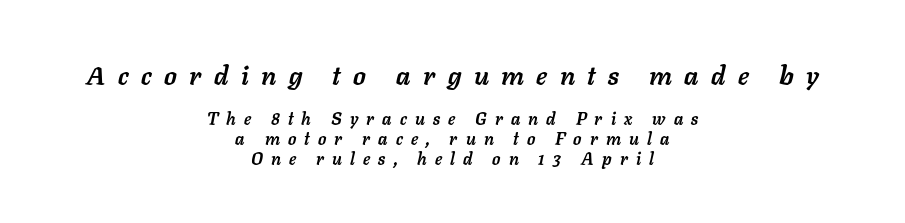
Q: Is the text bold? A: Yes.
Q: Is the text italic (slanted)? A: Yes, it leans right by about 11 degrees.
Q: Is the text underlined? A: No.
Q: How is the paragraph aligned? A: Centered.
Q: Is the spacing between letters normal or unusually wide? A: Unusually wide.
Q: Which block of text is set in a larger size, the first (top) or the second (bottom)? A: The first (top) one.
